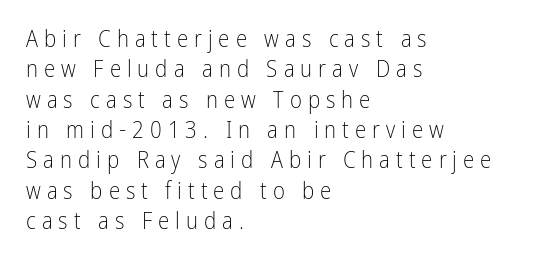
Bold? No — there's no thickening of the strokes. If you measured baseline to baseline, you'd find a middling distance. Visually the block forms a straight wall on the left and a jagged coastline on the right. Nope, not italic — everything's standing straight. Underline: absent.
